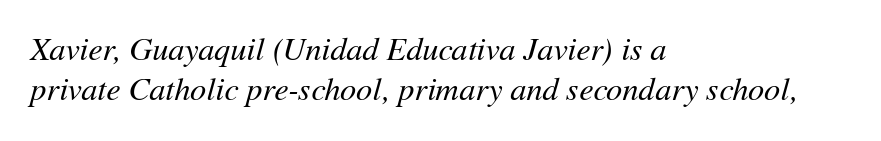
{"italic": "yes", "lean": "right", "slant_degrees": 11, "bold": "no", "weight": "regular", "width": "normal", "stroke_contrast": "medium", "x_height": "medium", "monospaced": "no", "underline": "no", "align": "left", "line_spacing_ratio": 1.24, "letter_spacing": "normal", "letter_spacing_em": 0.0, "glyph_px": 32}
